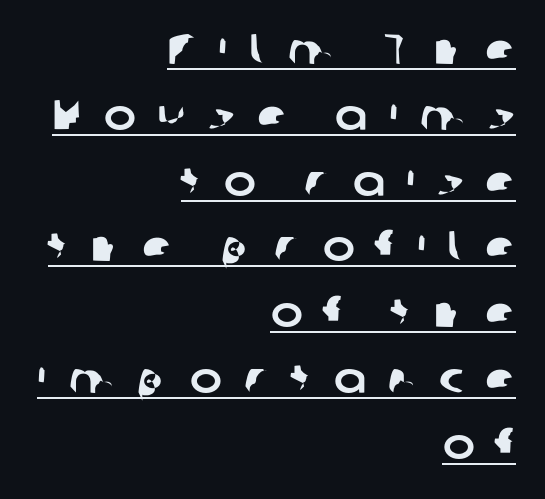
Looks like regular typesetting: each glyph gets only the width it needs. Compared with typical body copy, the letter spacing here is much looser. Leading matches the norm, producing a regular column. Unlike a traditional serif, this face leaves its strokes unadorned.
